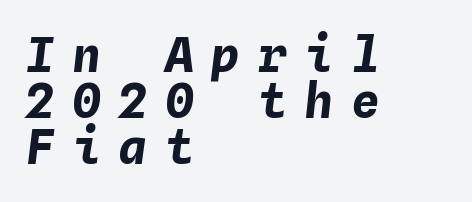
Q: Is the text bold? A: Yes.
Q: Is the text italic (slanted)? A: Yes, it leans right by about 4 degrees.
Q: Is the text underlined? A: No.
Q: How is the paragraph aligned? A: Left-aligned.
Q: Is the spacing between letters normal or unusually wide? A: Unusually wide.
Q: Is the spacing between lines tight, normal or loose? A: Tight.
Q: Width (condensed, normal, or wide)? A: Normal.
Q: Stroke contrast? A: Low.
Q: x-height? A: Medium.
Q: Monospaced? A: Yes.
